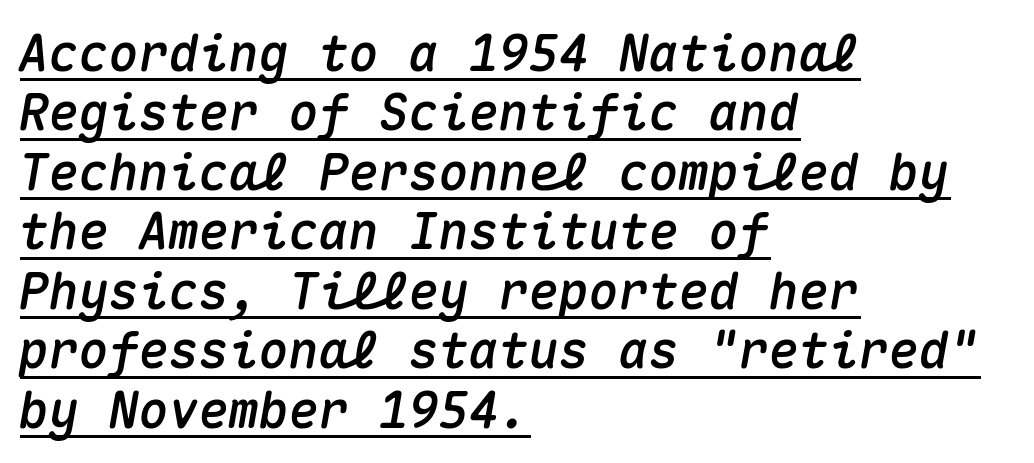
The passage shown is typed in a monospace face where columns stay perfectly aligned. Horizontal alignment here is leftward, the default for most running prose. The rendering uses the underline text-decoration. The rendering keeps characters at their native spacing.
